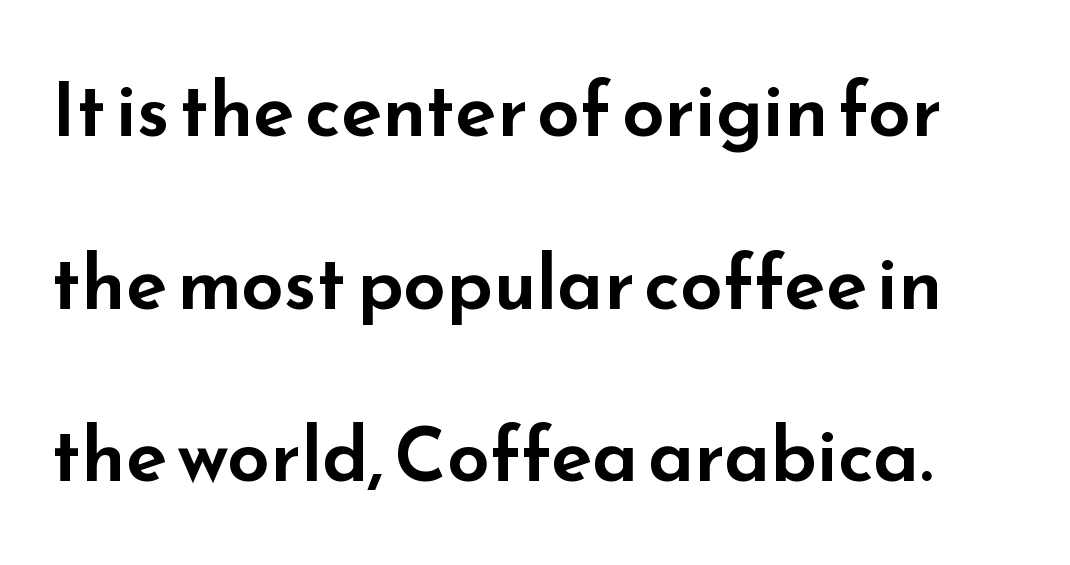
The image shows 76 px wide sans-serif type, upright; set loose line spacing (2.27x), normal letter spacing, not underlined; low stroke contrast and a small x-height.
